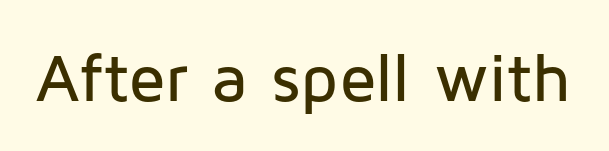
The image shows 68 px sans-serif type, upright; set normal letter spacing, not underlined; low stroke contrast and a medium x-height.
